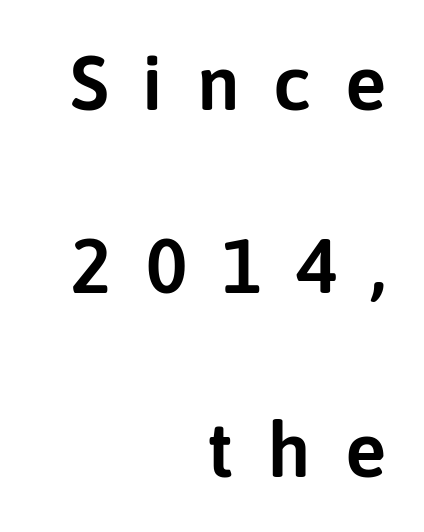
In CSS terms this would be text-align: right. Glyph-to-glyph distance is far greater than everyday printed text. Line spacing here is loose. Type style note: lacks serifs. Each row of text sits above clean, open space.
